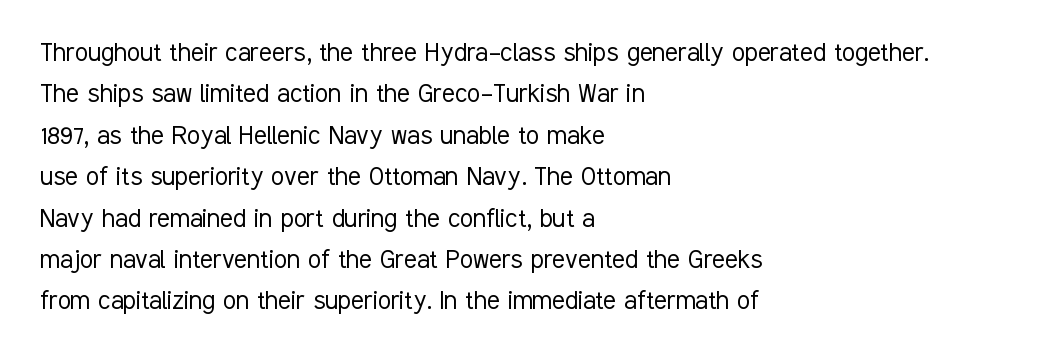
The image shows 30 px light, condensed sans-serif type, upright; set left-aligned, normal line spacing (1.38x), normal letter spacing, not underlined; low stroke contrast and a medium x-height.
